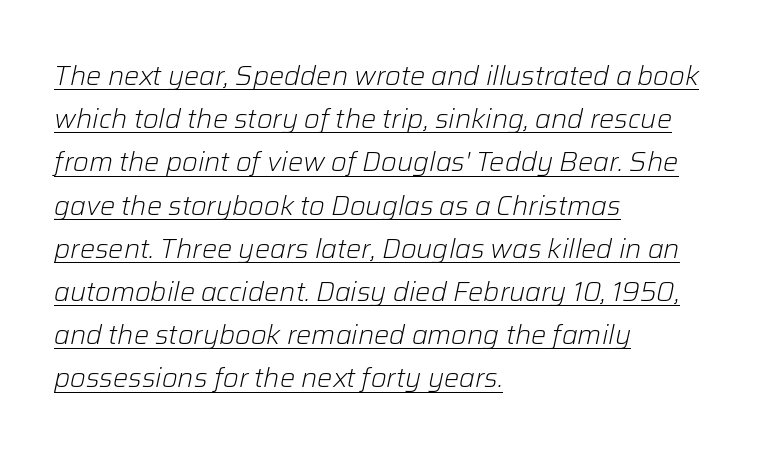
Students, note that the glyphs here touch the page at normal intervals. The rendering uses a moderate line-height, typical for paragraphs. The passage shown leans; its letterforms are oblique. One-word summary of the alignment: left. Somebody hit Ctrl+U on this one — the words are underlined.
